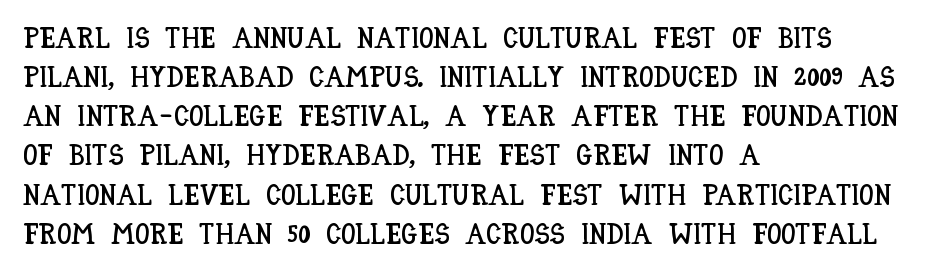
{"italic": "no", "width": "condensed", "stroke_contrast": "low", "x_height": "large", "monospaced": "no", "underline": "no", "align": "left", "line_spacing": "normal", "line_spacing_ratio": 1.35, "letter_spacing": "normal", "letter_spacing_em": 0.0, "glyph_px": 29}
